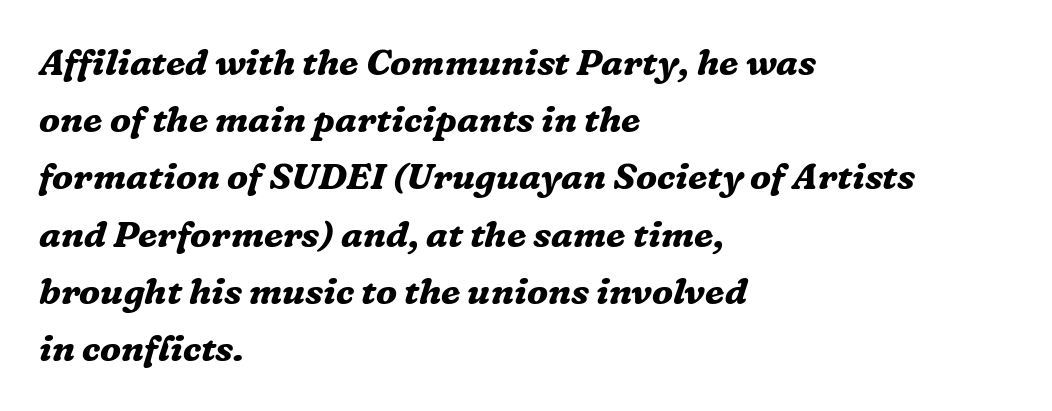
Q: Is the text bold? A: Yes.
Q: Is the text italic (slanted)? A: Yes, it leans right by about 16 degrees.
Q: Is the typeface a serif or a sans-serif typeface? A: Serif.
Q: Is the text underlined? A: No.
Q: How is the paragraph aligned? A: Left-aligned.
Q: Is the spacing between letters normal or unusually wide? A: Normal.
Q: Is the spacing between lines tight, normal or loose? A: Normal.
Q: Width (condensed, normal, or wide)? A: Normal.
Q: Stroke contrast? A: Medium.
Q: x-height? A: Medium.
Q: Monospaced? A: No.
